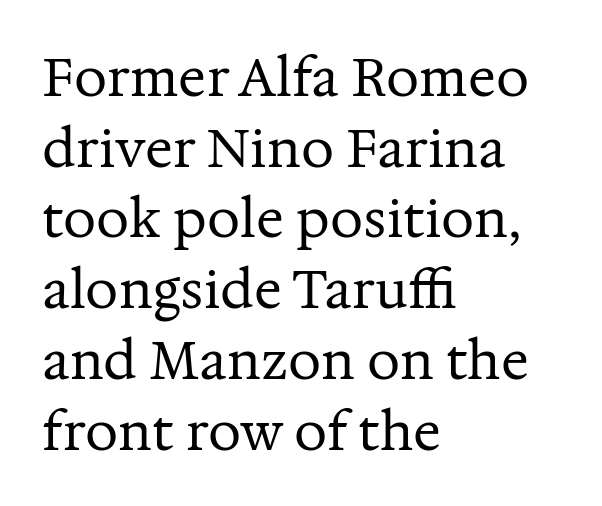
The image shows 52 px regular-weight serif type, upright; set left-aligned, normal line spacing (1.36x), normal letter spacing, not underlined; medium stroke contrast and a medium x-height.
